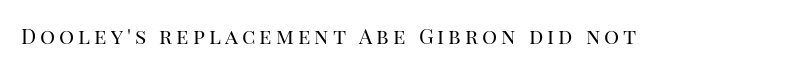
{"italic": "no", "bold": "no", "underline": "no", "glyph_px": 21}
